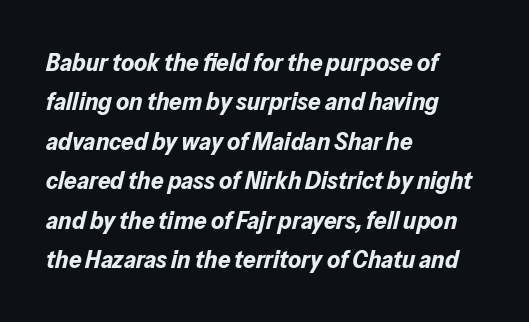
Q: Is the text bold? A: Yes.
Q: Is the text italic (slanted)? A: Yes, it leans right by about 13 degrees.
Q: Is the text underlined? A: No.
Q: How is the paragraph aligned? A: Left-aligned.
Q: Is the spacing between letters normal or unusually wide? A: Normal.
Q: Is the spacing between lines tight, normal or loose? A: Normal.
